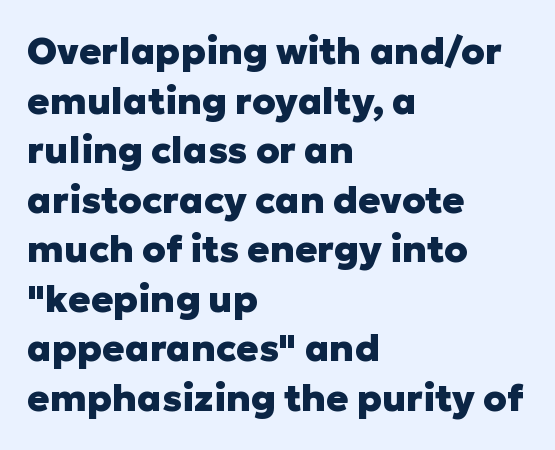
The image shows 37 px heavy sans-serif type, upright; set left-aligned, normal line spacing (1.34x), normal letter spacing, not underlined; low stroke contrast and a medium x-height.
